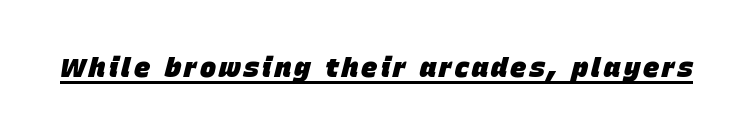
{"italic": "yes", "lean": "right", "slant_degrees": 15, "bold": "yes", "underline": "yes", "glyph_px": 27}
